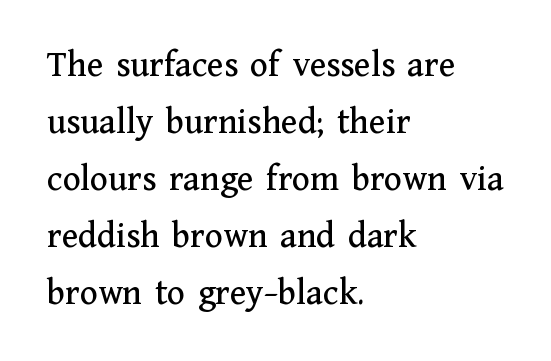
Q: Is the text italic (slanted)? A: No, it is upright.
Q: Is the typeface a serif or a sans-serif typeface? A: Serif.
Q: Is the text underlined? A: No.
Q: How is the paragraph aligned? A: Left-aligned.
Q: Is the spacing between letters normal or unusually wide? A: Normal.
Q: Is the spacing between lines tight, normal or loose? A: Normal.
Q: Width (condensed, normal, or wide)? A: Normal.
Q: Stroke contrast? A: Medium.
Q: x-height? A: Medium.
Q: Monospaced? A: No.
